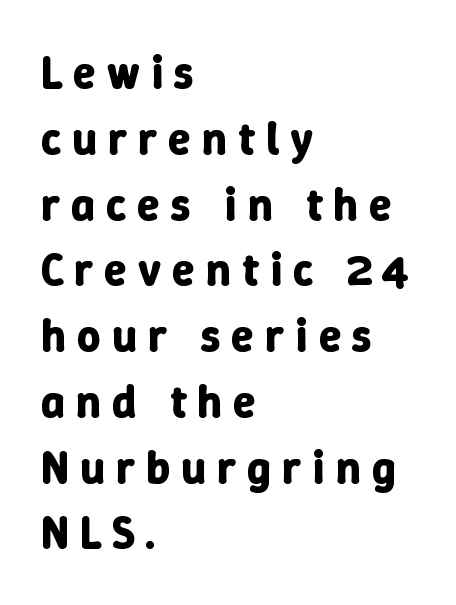
Emphasis by weight is at full strength: bold. The rows are spaced the way most documents space them. Decoration check: the copy has no underline. Each line starts at the same left margin while the right side varies. There is plenty of visible air inserted between adjacent glyphs. A typesetter would mark this as roman, not italic.
